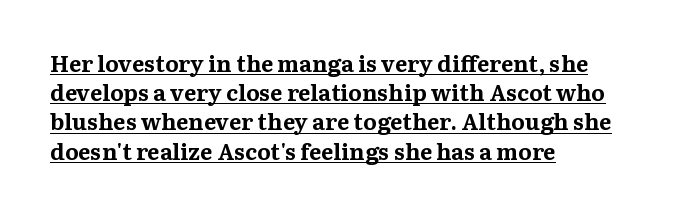
The image shows 23 px bold type, upright; set left-aligned, normal line spacing (1.27x), normal letter spacing, underlined.
